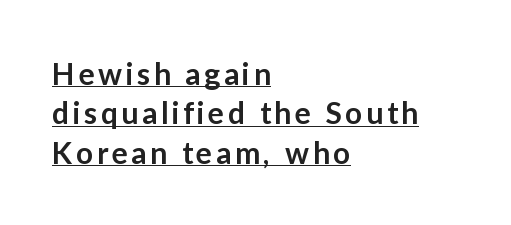
{"serif": "no", "italic": "no", "bold": "semi", "weight": "semibold", "width": "normal", "stroke_contrast": "low", "x_height": "medium", "monospaced": "no", "underline": "yes", "align": "left", "line_spacing": "normal", "line_spacing_ratio": 1.31, "glyph_px": 30}
